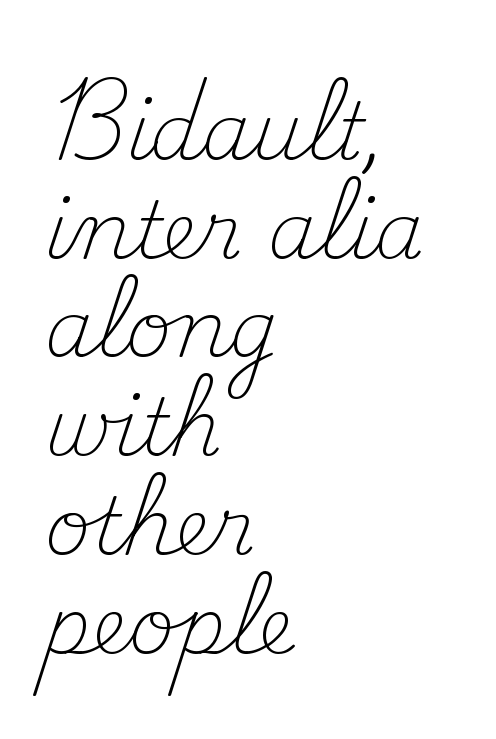
{"serif": "yes", "bold": "no", "weight": "light", "width": "normal", "stroke_contrast": "medium", "x_height": "small", "monospaced": "no", "underline": "no", "align": "left", "line_spacing": "normal", "line_spacing_ratio": 1.25, "letter_spacing": "normal", "letter_spacing_em": 0.0, "glyph_px": 79}
